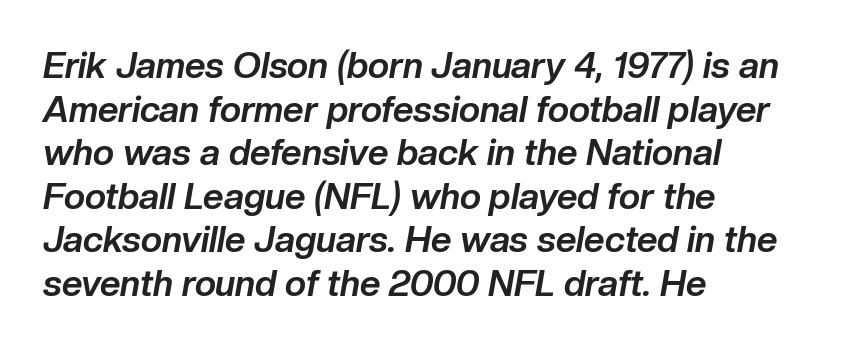
Q: Is the text bold? A: Yes.
Q: Is the text italic (slanted)? A: Yes, it leans right by about 10 degrees.
Q: Is the text underlined? A: No.
Q: How is the paragraph aligned? A: Left-aligned.
Q: Is the spacing between letters normal or unusually wide? A: Normal.
Q: Width (condensed, normal, or wide)? A: Normal.
Q: Stroke contrast? A: Low.
Q: x-height? A: Medium.
Q: Monospaced? A: No.
